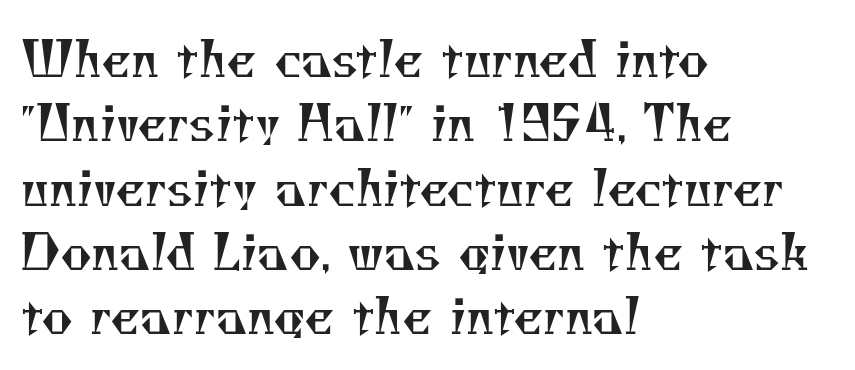
The passage shown is not underscored anywhere. The characters are drawn with everyday or finer stroke widths. Looks like regular typesetting: each glyph gets only the width it needs. Default kerning and tracking; the words read as compact shapes. Typographically, this falls in the serif category. A classic flush-left, rag-right setting is used for this passage.
